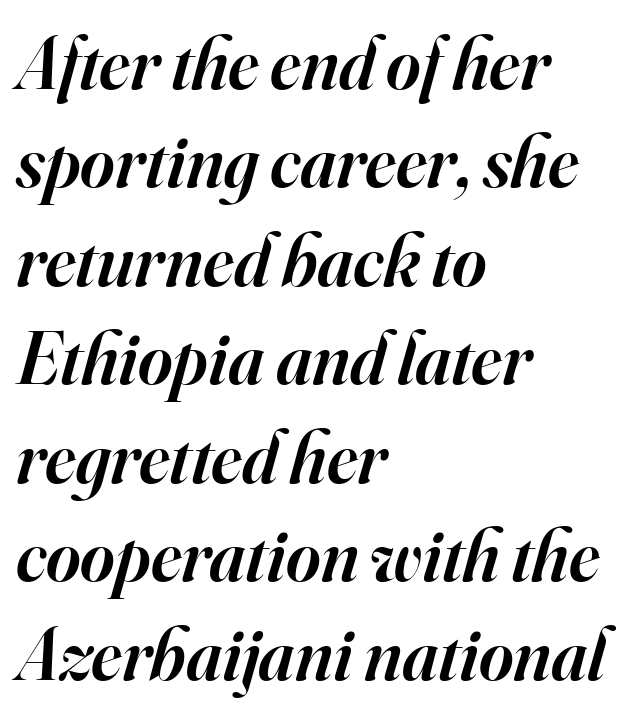
The image shows 74 px semibold serif type, italic (leaning right); set left-aligned, normal line spacing (1.33x), normal letter spacing, not underlined; high stroke contrast and a small x-height.
